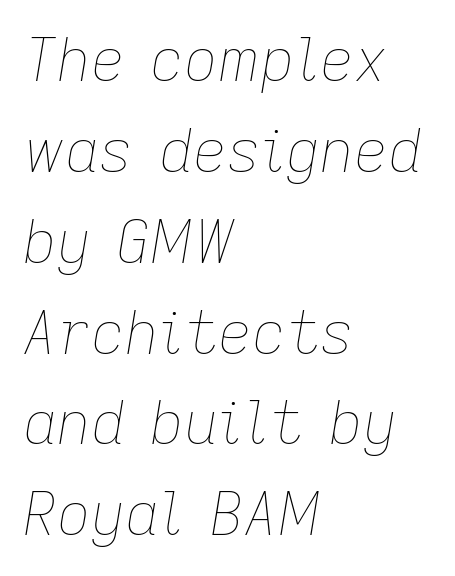
Q: Is the text bold? A: No.
Q: Is the text italic (slanted)? A: Yes, it leans right by about 9 degrees.
Q: Is the text underlined? A: No.
Q: How is the paragraph aligned? A: Left-aligned.
Q: Is the spacing between letters normal or unusually wide? A: Normal.
Q: Is the spacing between lines tight, normal or loose? A: Normal.
Q: Width (condensed, normal, or wide)? A: Normal.
Q: Stroke contrast? A: Low.
Q: x-height? A: Medium.
Q: Monospaced? A: No.
